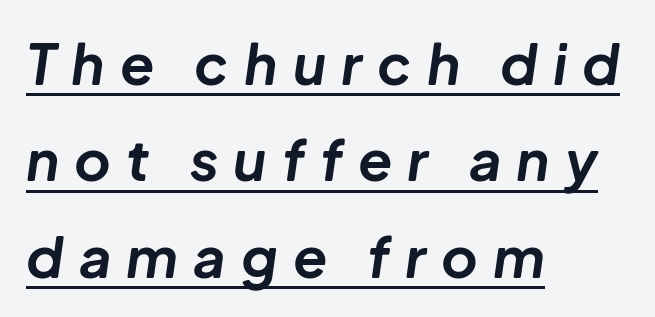
A student would call this left alignment; a typographer would say flush left, rag right. The tracking reads as deliberately expanded to a designer's eye. Is the type bold? Yes — the strokes are clearly thick and heavy. The passage shown is typed in a proportional face where columns would drift.
